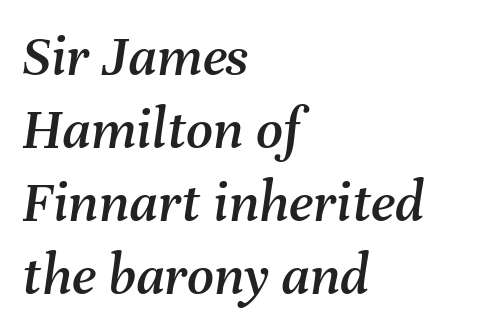
The image shows 59 px text type, italic (leaning right); set left-aligned, line spacing 1.24x, normal letter spacing, not underlined; medium stroke contrast and a medium x-height.
